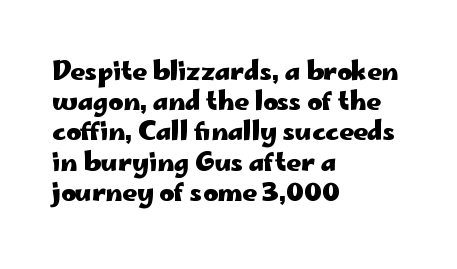
{"italic": "no", "bold": "yes", "underline": "no", "align": "left", "line_spacing_ratio": 1.21, "letter_spacing": "normal", "letter_spacing_em": 0.0, "glyph_px": 25}
